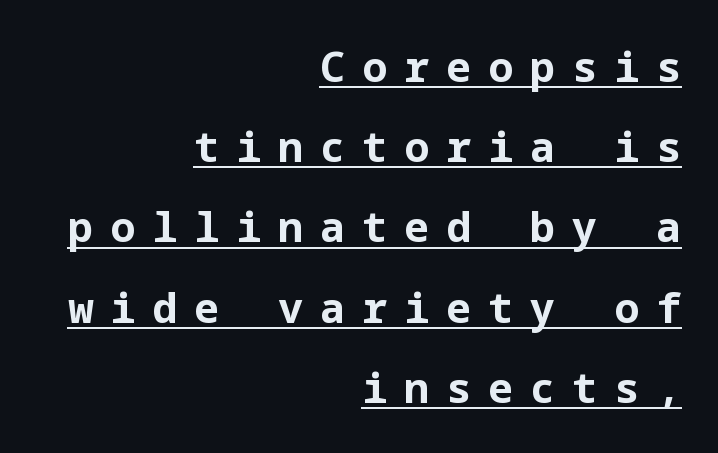
{"serif": "no", "italic": "no", "bold": "yes", "weight": "bold", "width": "normal", "stroke_contrast": "low", "x_height": "medium", "underline": "yes", "align": "right", "line_spacing": "loose", "line_spacing_ratio": 1.91, "letter_spacing": "wide", "letter_spacing_em": 0.4, "glyph_px": 42}
